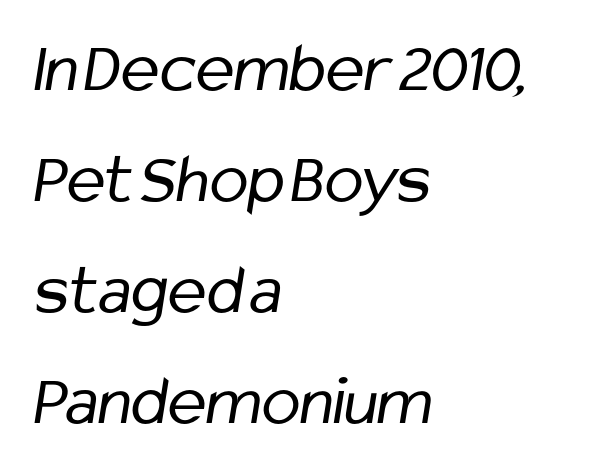
The image shows 72 px regular-weight, condensed sans-serif type; set left-aligned, normal line spacing (1.54x), normal letter spacing, not underlined; low stroke contrast and a medium x-height.
